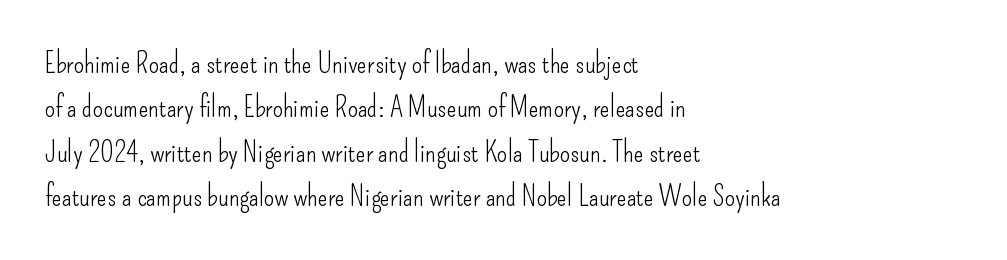
The image shows 29 px light, condensed sans-serif type, upright; set left-aligned, normal line spacing (1.53x), normal letter spacing, not underlined; low stroke contrast and a small x-height.
